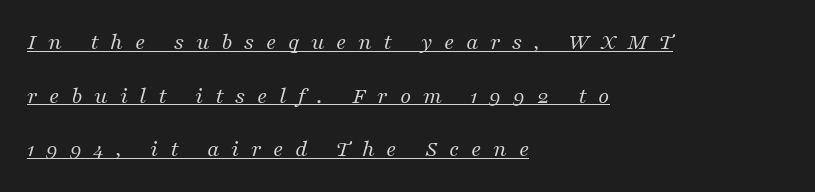
The image shows 24 px text type, italic (leaning right); set left-aligned, loose line spacing (2.23x), unusually wide letter spacing (+0.48 em), underlined.
